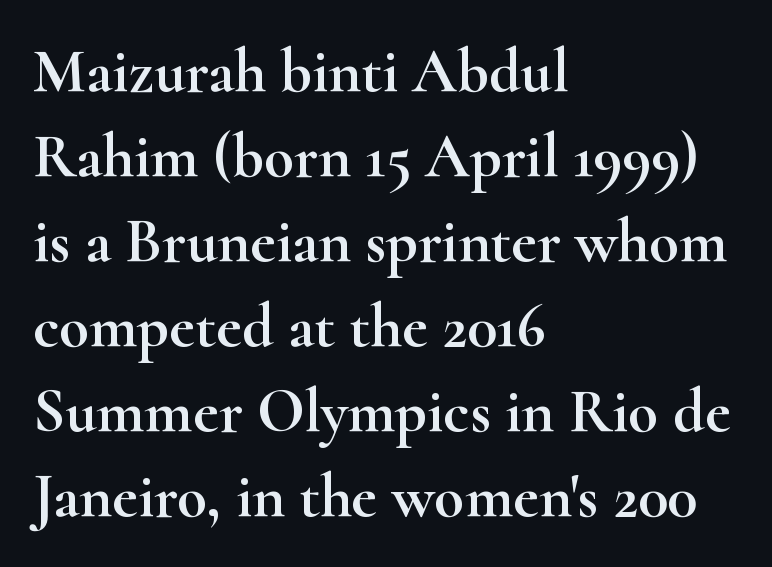
The tracking reads as untouched default to a designer's eye. The rendering uses natural spacing where letterforms have individual widths. Short and long lines alike share a common starting point at left. The glyphs are unaccompanied by any horizontal stroke below them. The designer left line spacing at the default.
